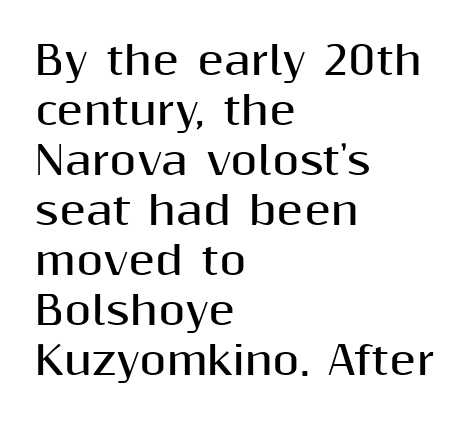
The gap between lines stays unmarked. These lines are rendered in a variable-pitch font. Are there feet on the stems? There aren't — it's a sans. The font's upright variant was chosen for this text. Reading down the block, your eye returns to a fixed left position each line.
